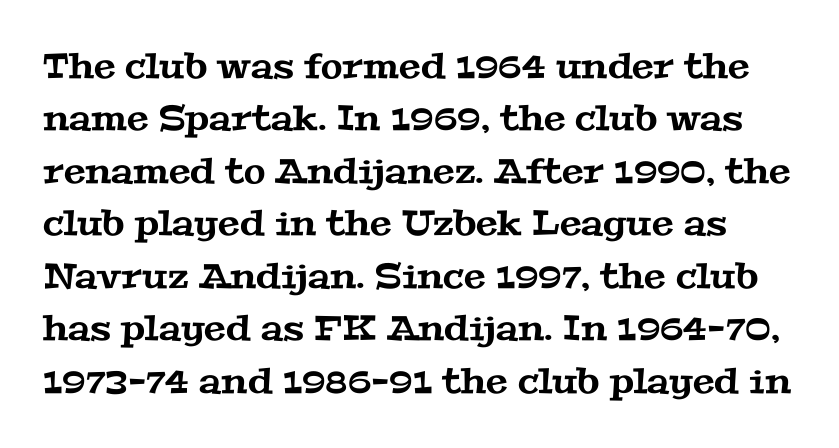
The space between consecutive lines is moderate. Caption: standard tracking, unaltered. This rendering employs a face with finishing strokes, i.e., a serif. Check under the words: just untouched page. Each letter keeps its own natural width here, so spacing adapts to shape.
